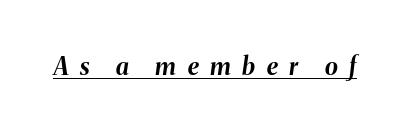
The image shows 24 px bold type, italic (leaning right); set unusually wide letter spacing (+0.48 em), underlined.
